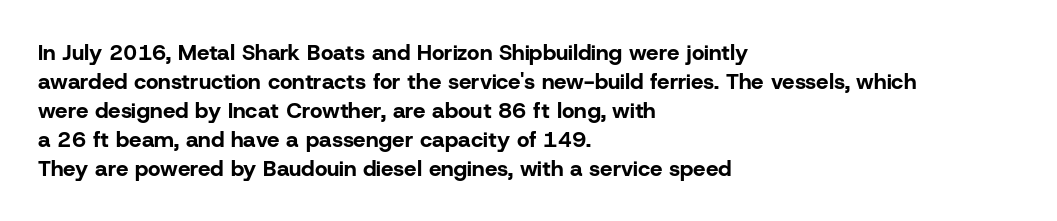
I'd describe the lettering as bold — thick and assertive. Line starts are locked; line ends wander. Nope, not italic — everything's standing straight. Only glyphs here, with clear space below each row.
